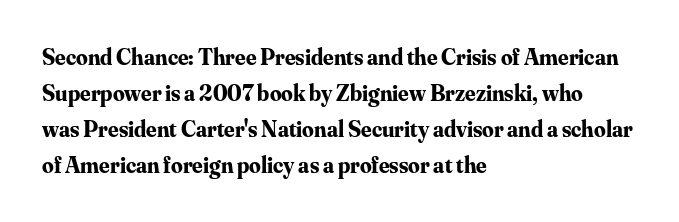
Q: Is the text bold? A: Yes.
Q: Is the text italic (slanted)? A: No, it is upright.
Q: Is the text underlined? A: No.
Q: How is the paragraph aligned? A: Left-aligned.
Q: Is the spacing between letters normal or unusually wide? A: Normal.
Q: Is the spacing between lines tight, normal or loose? A: Normal.
